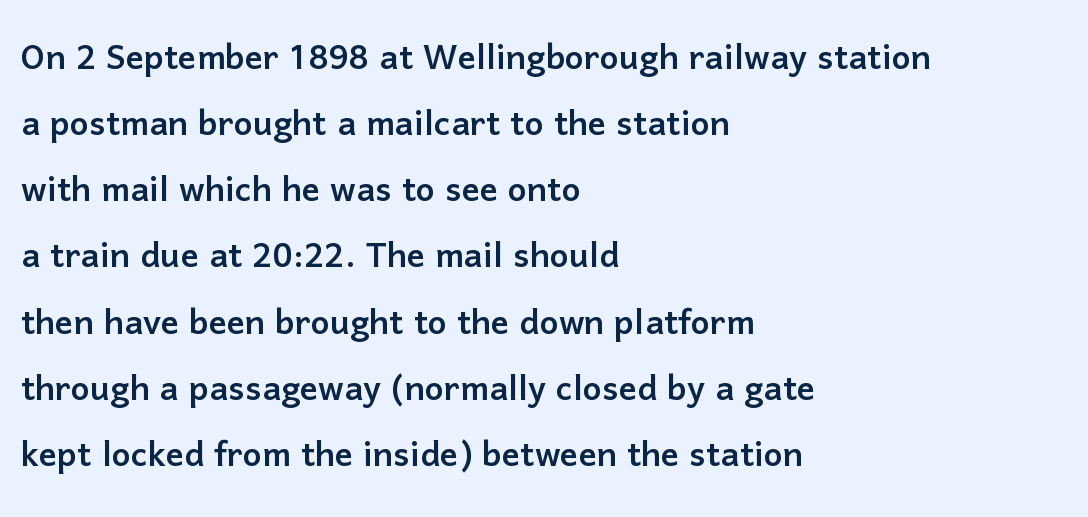
{"serif": "no", "italic": "no", "width": "normal", "stroke_contrast": "low", "x_height": "medium", "monospaced": "no", "underline": "no", "align": "left", "line_spacing": "normal", "line_spacing_ratio": 1.47, "letter_spacing": "normal", "letter_spacing_em": 0.0, "glyph_px": 45}
